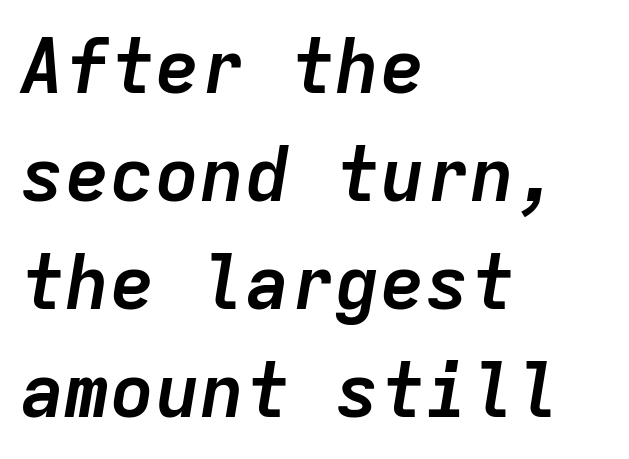
Clear beneath every line of the passage. The whole block is typeset with a tilt. The letterforms sit shoulder to shoulder at normal distance. The passage is arranged the way most books set body copy — flush left. The rendering uses typewriter-style spacing with identical character cells.
